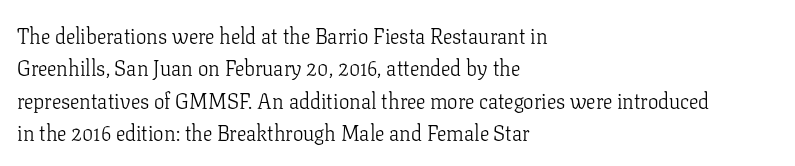
Words float on clear page, feet unadorned. Letters have the restrained weight of plain body copy at most. Horizontal alignment here is leftward, the default for most running prose. Whoever set this chose a conventional vertical rhythm. This sample uses an upright cut, with every glyph sitting square on the baseline.
